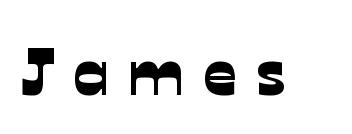
The image shows 66 px sans-serif type; set unusually wide letter spacing (+0.28 em), not underlined; low stroke contrast and a medium x-height.
